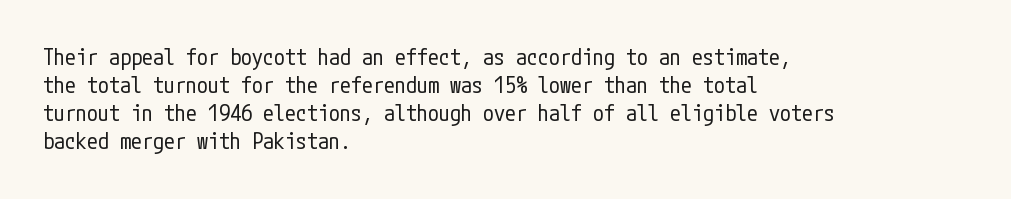
The image shows 22 px text type, upright; set left-aligned, normal line spacing (1.28x), normal letter spacing, not underlined.
